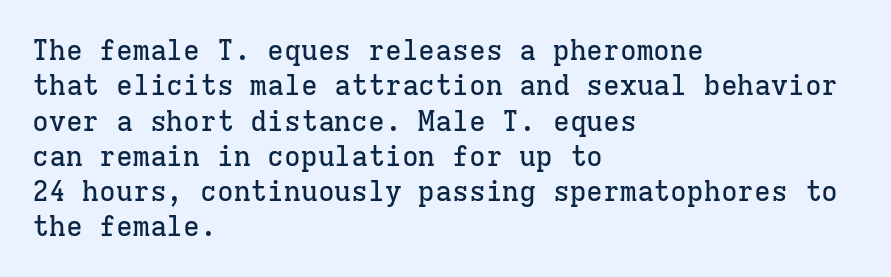
The image shows 28 px serif type, upright, monospaced; set left-aligned, normal line spacing (1.26x), normal letter spacing, not underlined; low stroke contrast and a medium x-height.
